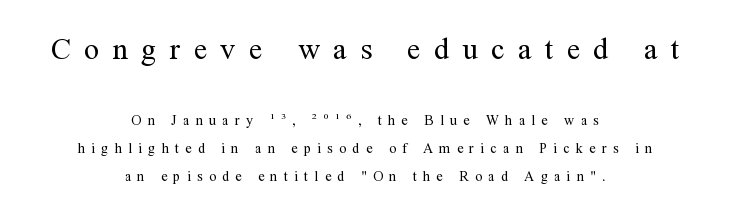
{"serif": "yes", "italic": "no", "bold": "no", "weight": "regular", "width": "normal", "stroke_contrast": "medium", "x_height": "medium", "monospaced": "no", "underline": "no", "align": "center", "line_spacing": "loose", "line_spacing_ratio": 2.02, "letter_spacing": "wide", "letter_spacing_em": 0.45, "larger_block": "first", "size_ratio": 2.14, "glyph_px": 30}
